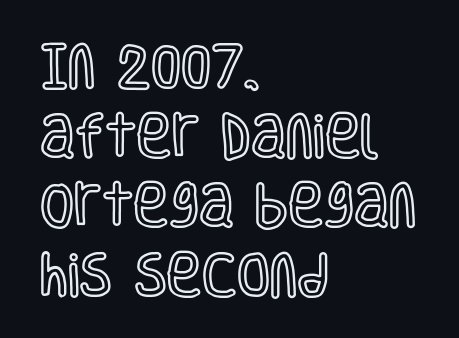
{"italic": "no", "width": "condensed", "x_height": "large", "monospaced": "no", "underline": "no", "align": "left", "line_spacing": "normal", "line_spacing_ratio": 1.45, "letter_spacing": "normal", "letter_spacing_em": 0.0, "glyph_px": 48}
